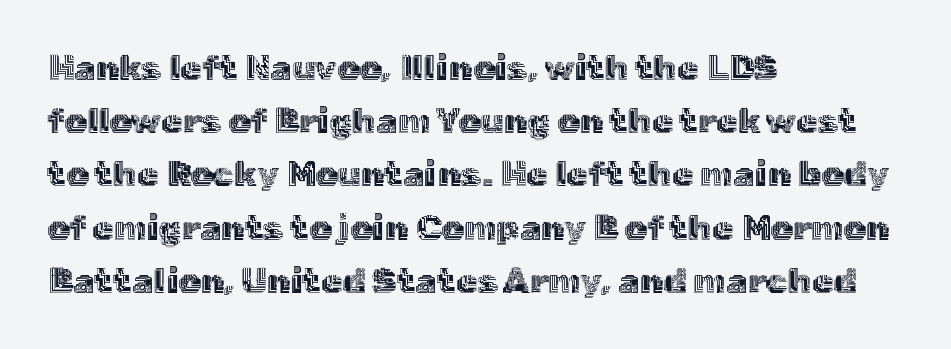
{"italic": "no", "width": "normal", "x_height": "medium", "monospaced": "no", "underline": "no", "align": "left", "line_spacing": "normal", "line_spacing_ratio": 1.52, "letter_spacing": "normal", "letter_spacing_em": 0.0, "glyph_px": 35}
